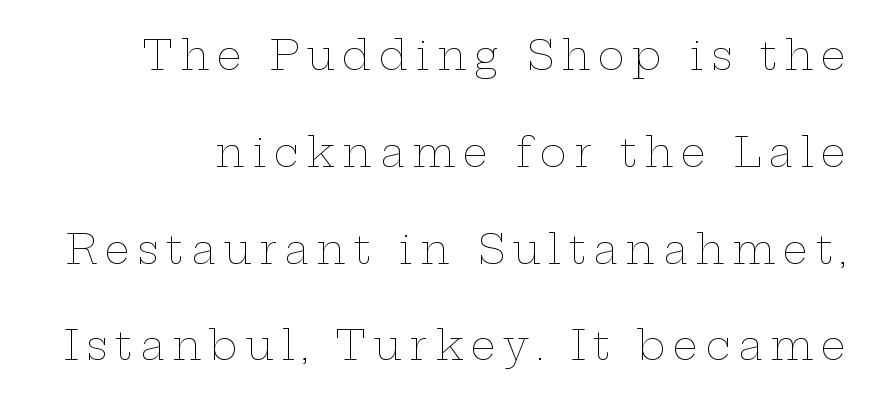
Q: Is the text bold? A: No.
Q: Is the text italic (slanted)? A: No, it is upright.
Q: Is the text underlined? A: No.
Q: Is the spacing between lines tight, normal or loose? A: Loose.
Q: Width (condensed, normal, or wide)? A: Wide.
Q: Stroke contrast? A: Low.
Q: x-height? A: Medium.
Q: Monospaced? A: No.
